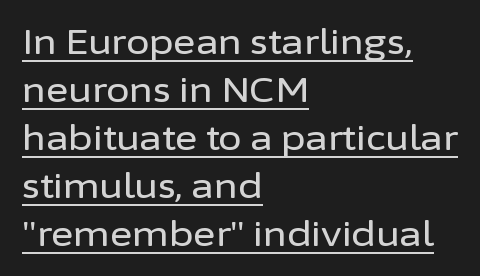
Q: Is the text italic (slanted)? A: No, it is upright.
Q: Is the typeface a serif or a sans-serif typeface? A: Sans-serif.
Q: Is the text underlined? A: Yes.
Q: How is the paragraph aligned? A: Left-aligned.
Q: Is the spacing between letters normal or unusually wide? A: Normal.
Q: Is the spacing between lines tight, normal or loose? A: Normal.
Q: Width (condensed, normal, or wide)? A: Normal.
Q: Stroke contrast? A: Low.
Q: x-height? A: Medium.
Q: Monospaced? A: No.
